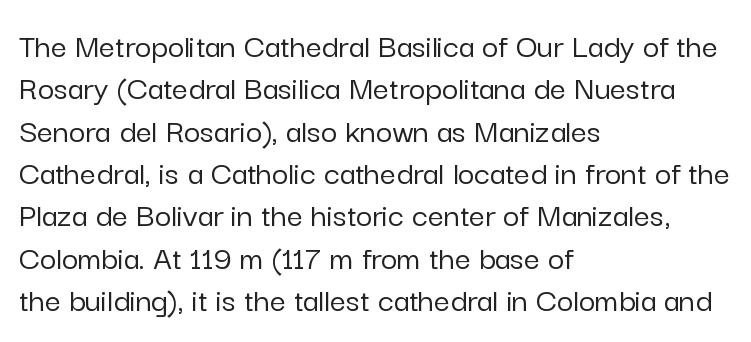
The strip under each line holds only bare page. Characters follow at the spacing the type designer built in. This rendering employs a face without finishing strokes, i.e., a sans-serif. Each line starts at the same left margin while the right side varies. Posture: vertical.
